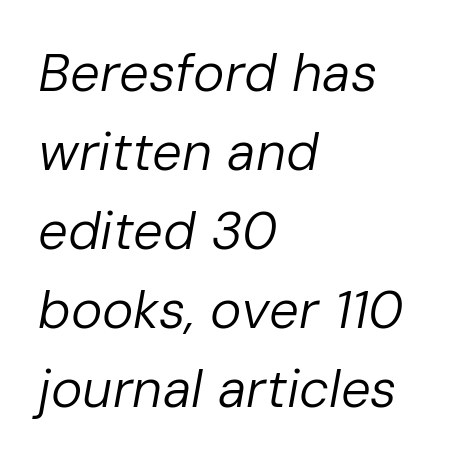
{"italic": "yes", "lean": "right", "slant_degrees": 10, "bold": "no", "weight": "regular", "width": "normal", "stroke_contrast": "low", "x_height": "medium", "monospaced": "no", "underline": "no", "align": "left", "line_spacing": "normal", "line_spacing_ratio": 1.49, "letter_spacing": "normal", "letter_spacing_em": 0.0, "glyph_px": 53}
